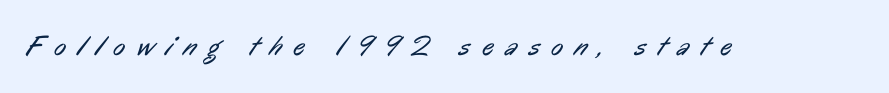
Q: Is the text bold? A: No.
Q: Is the typeface a serif or a sans-serif typeface? A: Sans-serif.
Q: Is the text underlined? A: No.
Q: Is the spacing between letters normal or unusually wide? A: Unusually wide.
Q: Width (condensed, normal, or wide)? A: Condensed.
Q: Stroke contrast? A: Low.
Q: x-height? A: Medium.
Q: Monospaced? A: No.
